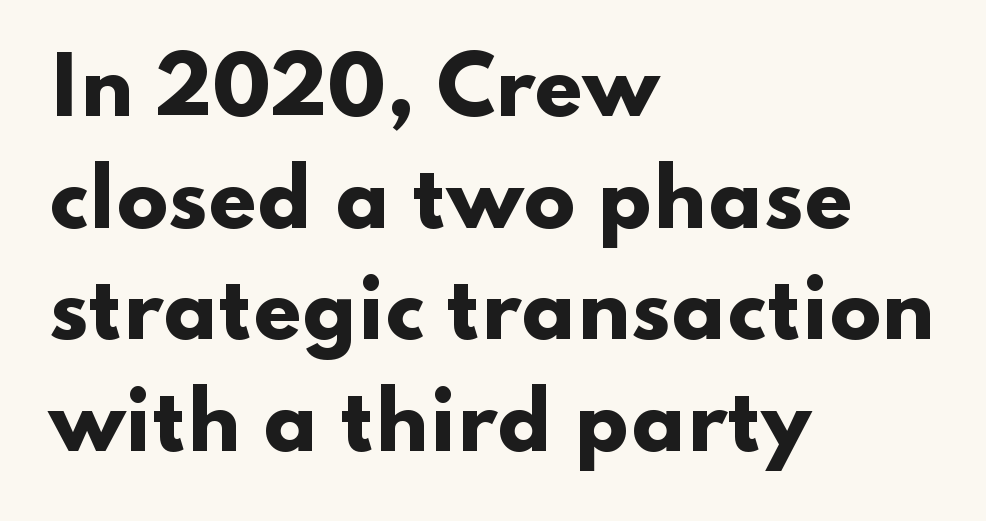
The image shows 77 px heavy, wide sans-serif type, upright; set left-aligned, normal line spacing (1.45x), normal letter spacing, not underlined; low stroke contrast and a small x-height.
